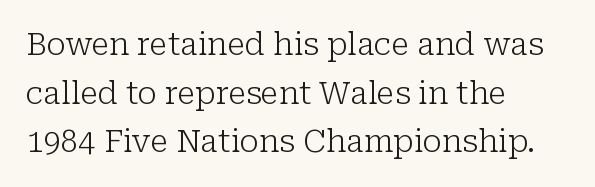
The image shows 31 px light serif type, upright; set left-aligned, normal line spacing (1.57x), normal letter spacing, not underlined; low stroke contrast and a medium x-height.
